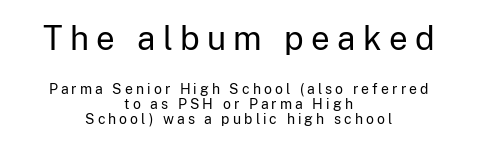
Honestly, there is no underline to notice here at all. No italicization has been applied; the sample stays upright. The strokes carry an ordinary text weight at most. Between one letter and the next there's a generous, obvious gap. Each letter keeps its own natural width here, so spacing adapts to shape.
